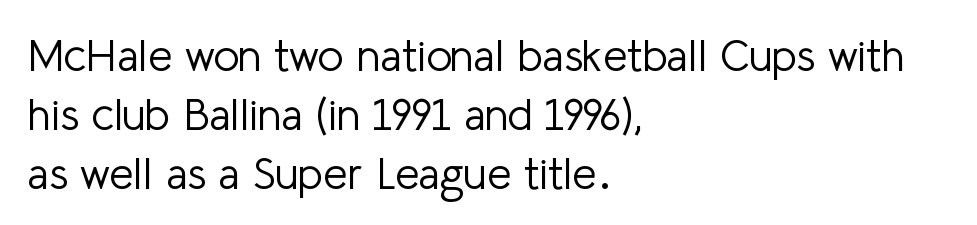
The image shows 44 px light sans-serif type, upright; set left-aligned, normal line spacing (1.34x), normal letter spacing, not underlined; low stroke contrast and a medium x-height.
